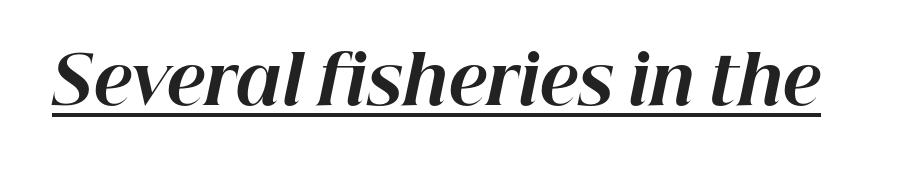
Q: Is the text bold? A: Yes.
Q: Is the text italic (slanted)? A: Yes, it leans right by about 12 degrees.
Q: Is the text underlined? A: Yes.
Q: Is the spacing between letters normal or unusually wide? A: Normal.
Q: Width (condensed, normal, or wide)? A: Normal.
Q: Stroke contrast? A: High.
Q: x-height? A: Medium.
Q: Monospaced? A: No.
